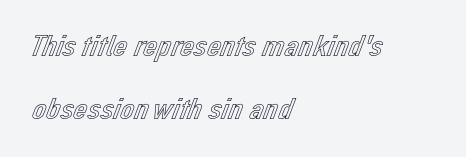
Q: Is the text italic (slanted)? A: Yes.
Q: Is the text underlined? A: No.
Q: How is the paragraph aligned? A: Left-aligned.
Q: Is the spacing between letters normal or unusually wide? A: Normal.
Q: Is the spacing between lines tight, normal or loose? A: Loose.
Q: Width (condensed, normal, or wide)? A: Normal.
Q: x-height? A: Medium.
Q: Monospaced? A: No.
